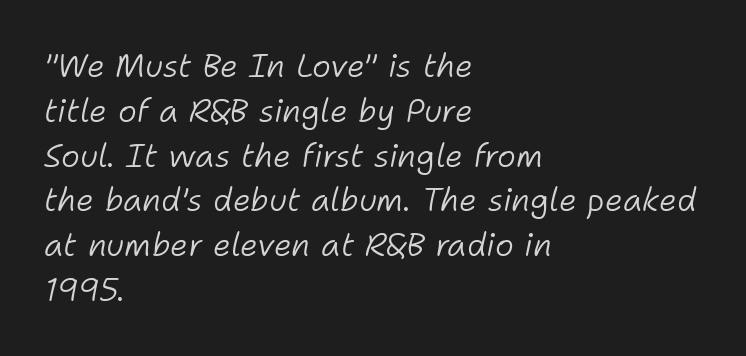
The image shows 32 px light type, italic (leaning right); set left-aligned, normal line spacing (1.4x), normal letter spacing, not underlined; low stroke contrast and a medium x-height.
